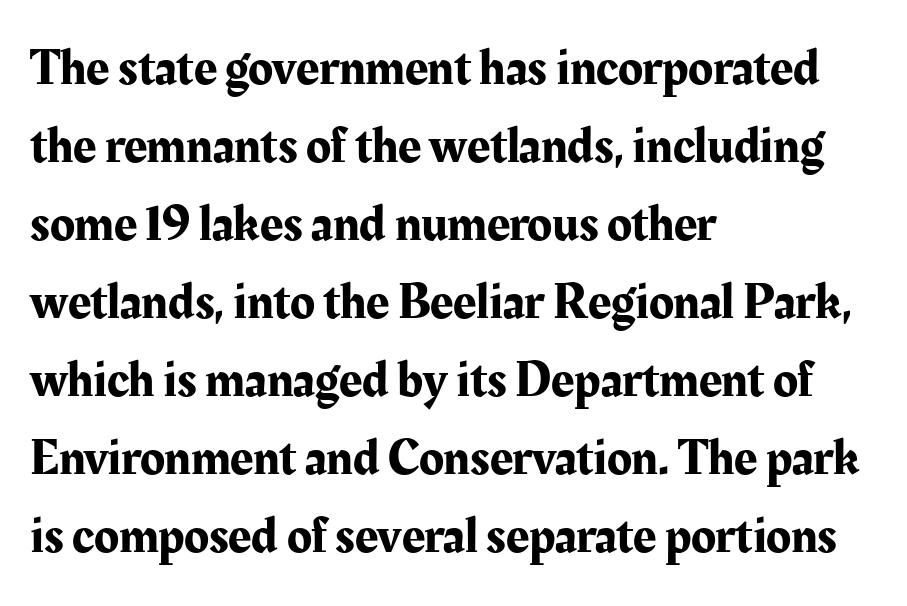
Letter spacing: default. Normally led — the rows are evenly, conventionally spaced. Look at the bottom of the vertical strokes: they flare into serifs here. The compositor pushed each line to the left boundary. The face used here is proportionally spaced, like ordinary book or web type.
